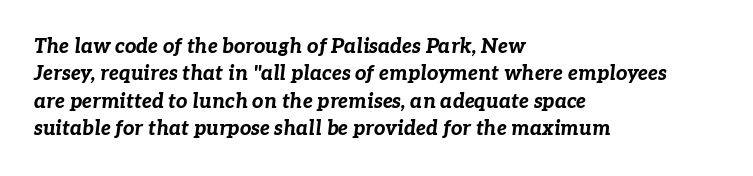
Descenders are the only things crossing below the line. The block of text has a typical density, with ordinary space between rows. Typeset ragged right — the left edge is the straight one. Compared with typical body copy, the letter spacing here is the same. These words are printed bold, with thick strokes throughout. Yep, that's italic — everything's leaning.
